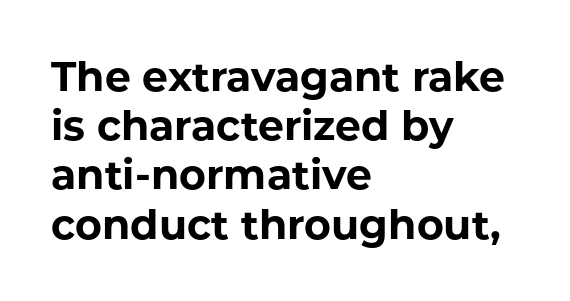
Q: Is the text bold? A: Yes.
Q: Is the text italic (slanted)? A: No, it is upright.
Q: Is the typeface a serif or a sans-serif typeface? A: Sans-serif.
Q: Is the text underlined? A: No.
Q: How is the paragraph aligned? A: Left-aligned.
Q: Is the spacing between letters normal or unusually wide? A: Normal.
Q: Width (condensed, normal, or wide)? A: Normal.
Q: Stroke contrast? A: Low.
Q: x-height? A: Medium.
Q: Monospaced? A: No.
